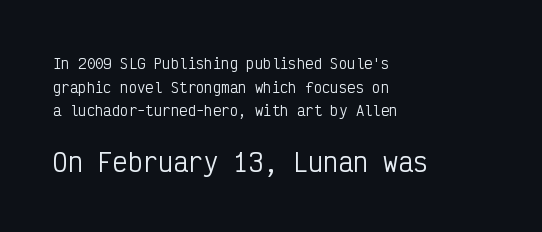
The image shows 25 px text type, upright; set left-aligned, normal line spacing (1.68x), normal letter spacing, not underlined; the second (bottom) block is 1.79x larger.
